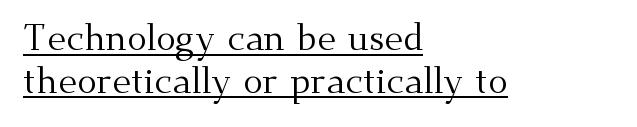
Q: Is the text bold? A: No.
Q: Is the text italic (slanted)? A: No, it is upright.
Q: Is the typeface a serif or a sans-serif typeface? A: Serif.
Q: Is the text underlined? A: Yes.
Q: How is the paragraph aligned? A: Left-aligned.
Q: Is the spacing between letters normal or unusually wide? A: Normal.
Q: Is the spacing between lines tight, normal or loose? A: Tight.
Q: Width (condensed, normal, or wide)? A: Normal.
Q: Stroke contrast? A: Medium.
Q: x-height? A: Small.
Q: Monospaced? A: No.
